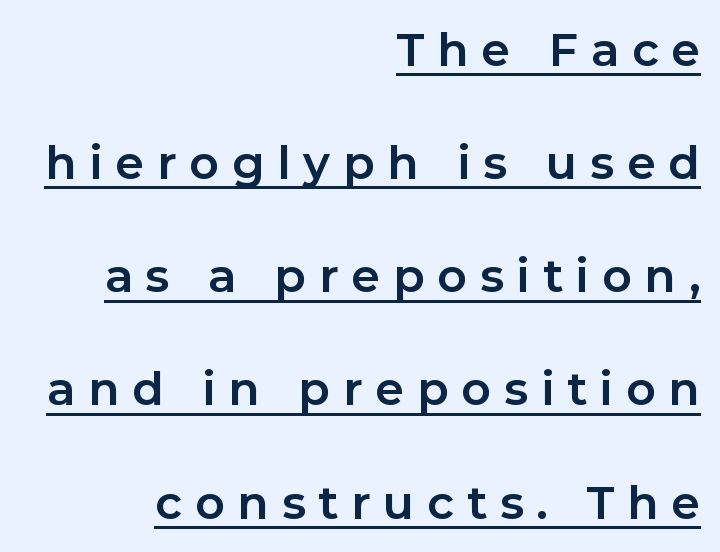
{"serif": "no", "italic": "no", "bold": "yes", "weight": "bold", "width": "normal", "stroke_contrast": "low", "x_height": "medium", "monospaced": "no", "underline": "yes", "align": "right", "line_spacing": "loose", "line_spacing_ratio": 2.46, "letter_spacing": "wide", "letter_spacing_em": 0.28, "glyph_px": 46}
